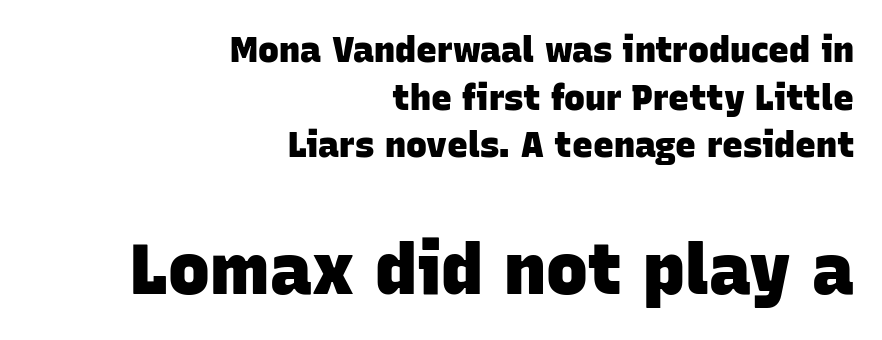
The image shows 70 px heavy sans-serif type; set right-aligned, normal line spacing (1.36x), normal letter spacing, not underlined; the second (bottom) block is 2.0x larger; low stroke contrast and a large x-height.
